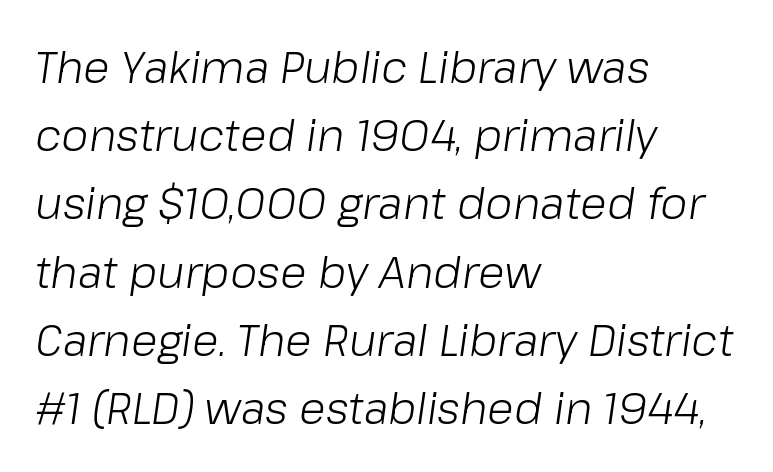
A typesetter would mark this as italic. Weight: in the light-to-regular range. Each word holds together tightly as a unit, with standard inter-letter gaps. Where is the straight margin? On the left.
